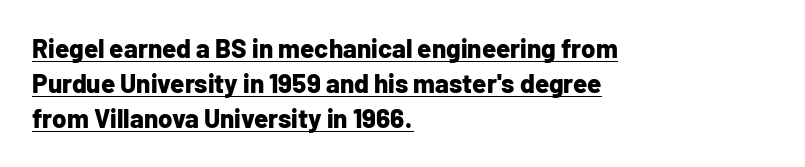
Students, observe: this is what conventionally led text looks like. This rendering leaves character spacing at its baseline value. Quick note: not italic, upright. If you drew a ruler down the left edge, every line would touch it.
